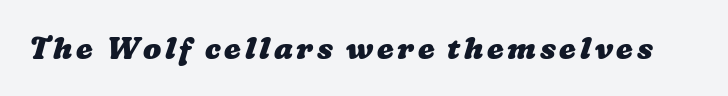
Q: Is the text bold? A: Yes.
Q: Is the text underlined? A: No.
Q: Width (condensed, normal, or wide)? A: Wide.
Q: Stroke contrast? A: Low.
Q: x-height? A: Medium.
Q: Monospaced? A: No.
